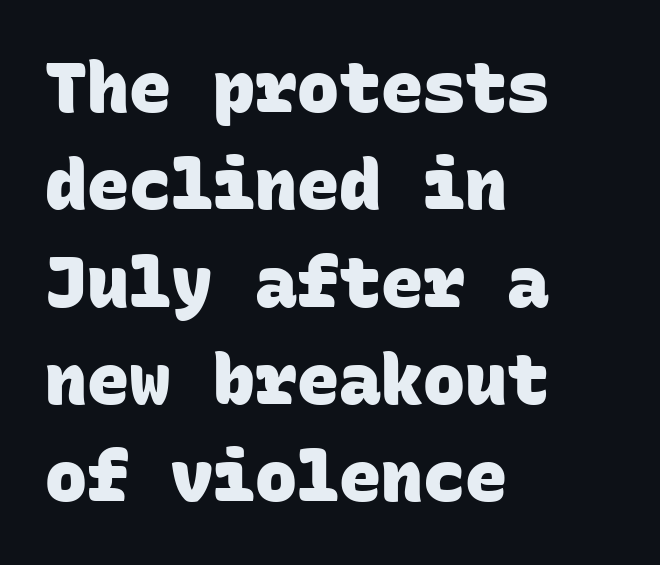
Q: Is the text bold? A: Yes.
Q: Is the typeface a serif or a sans-serif typeface? A: Sans-serif.
Q: Is the text underlined? A: No.
Q: How is the paragraph aligned? A: Left-aligned.
Q: Is the spacing between letters normal or unusually wide? A: Normal.
Q: Is the spacing between lines tight, normal or loose? A: Normal.
Q: Width (condensed, normal, or wide)? A: Normal.
Q: Stroke contrast? A: Low.
Q: x-height? A: Large.
Q: Monospaced? A: Yes.
